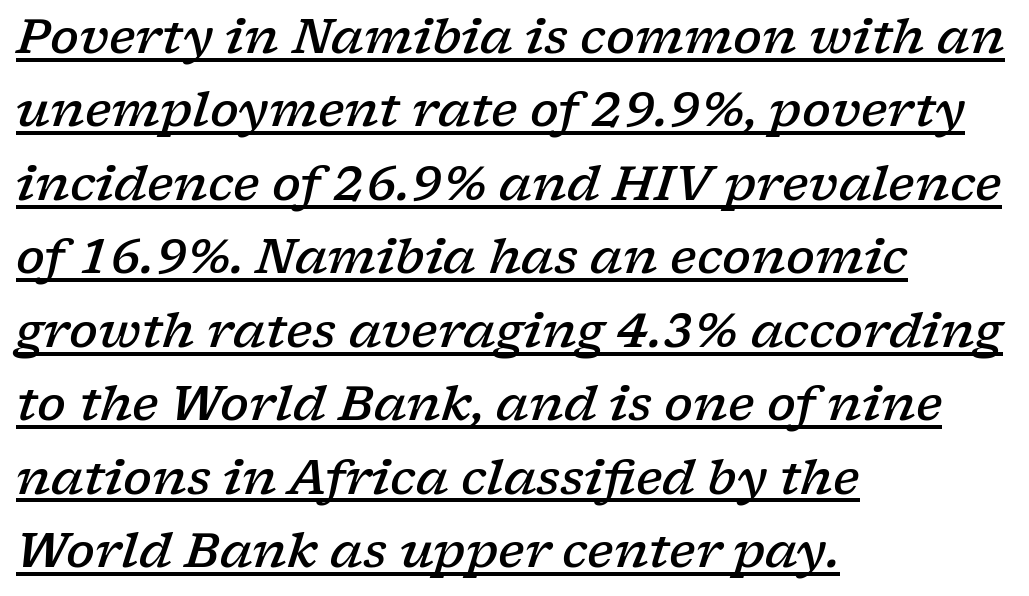
The image shows 48 px semibold, wide serif type, italic (leaning right); set left-aligned, normal line spacing (1.53x), normal letter spacing, underlined; low stroke contrast and a medium x-height.
